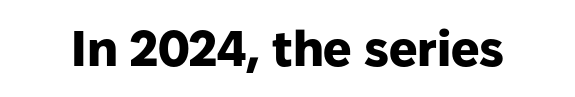
Q: Is the text bold? A: Yes.
Q: Is the text italic (slanted)? A: No, it is upright.
Q: Is the typeface a serif or a sans-serif typeface? A: Sans-serif.
Q: Is the text underlined? A: No.
Q: Is the spacing between letters normal or unusually wide? A: Normal.
Q: Width (condensed, normal, or wide)? A: Normal.
Q: Stroke contrast? A: Low.
Q: x-height? A: Medium.
Q: Monospaced? A: No.
